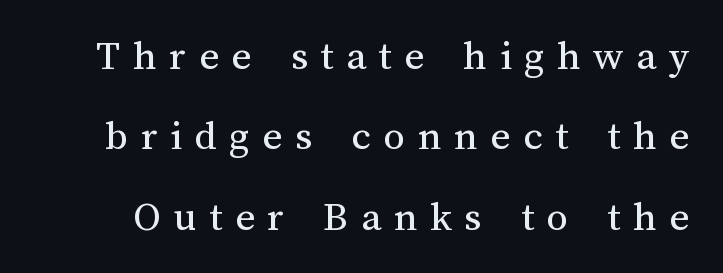
This is the regular roman posture of the typeface. Weight class: somewhere from thin through regular. Loose tracking; the words dissolve into strings of separated letters. Is this a fixed-width face? No — the glyphs have proportional, varying widths. The string is rendered with underlining switched off.
